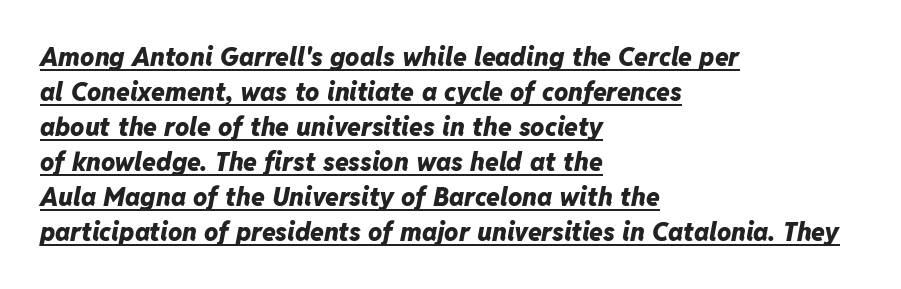
The image shows 25 px bold type, italic (leaning right); set left-aligned, normal line spacing (1.4x), normal letter spacing, underlined.
